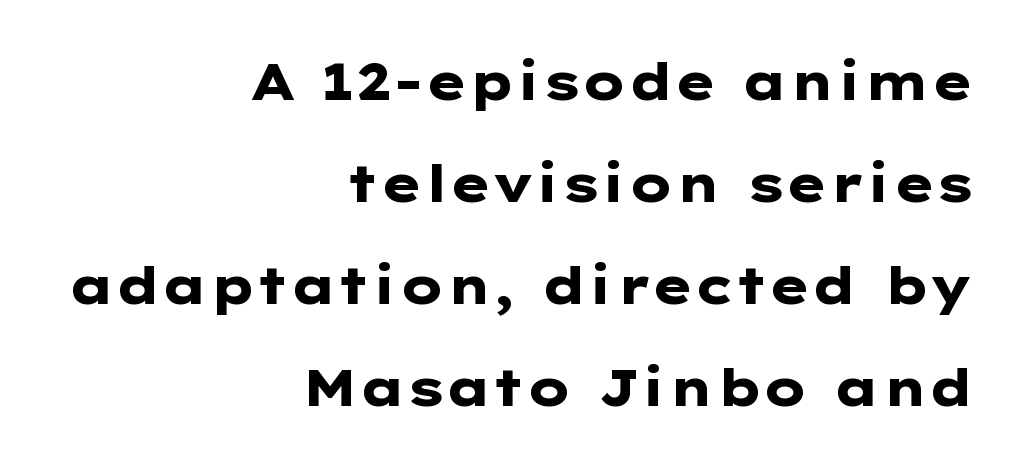
The image shows 51 px heavy, wide sans-serif type, upright; set right-aligned, loose line spacing (2.0x), normal letter spacing, not underlined; low stroke contrast and a medium x-height.
